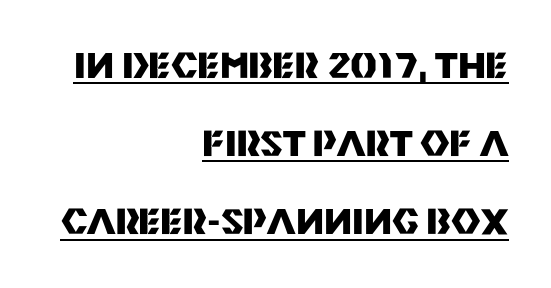
{"serif": "no", "italic": "no", "bold": "yes", "weight": "heavy", "width": "normal", "stroke_contrast": "medium", "x_height": "large", "monospaced": "no", "underline": "yes", "align": "right", "line_spacing": "loose", "line_spacing_ratio": 2.17, "letter_spacing": "normal", "letter_spacing_em": 0.0, "glyph_px": 36}
